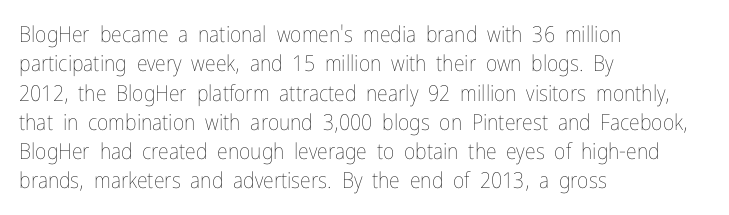
The image shows 22 px text type, upright; set left-aligned, normal line spacing (1.33x), normal letter spacing, not underlined.
